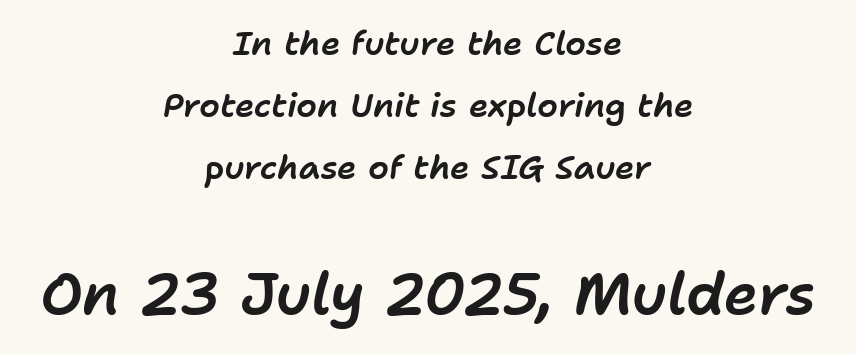
The rendering keeps characters at their native spacing. Visually the block forms a symmetrical silhouette, jagged on both flanks. Here the second block reads like a headline and the first like body copy. A typesetter would call this proportional, since set widths differ per character. Compared with ordinary roman type, these characters are visibly tilted.
